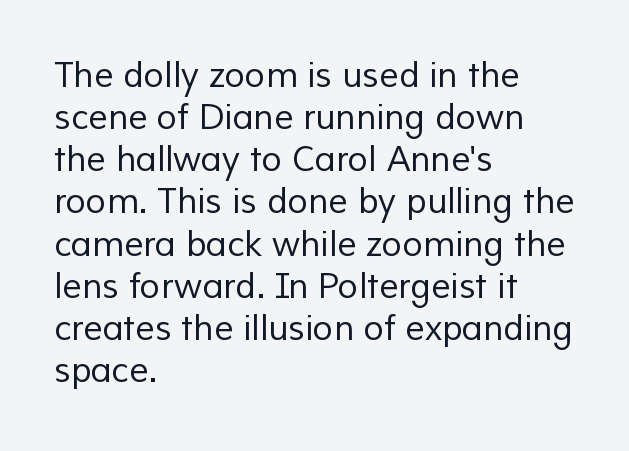
Q: Is the text bold? A: No.
Q: Is the typeface a serif or a sans-serif typeface? A: Sans-serif.
Q: Is the text underlined? A: No.
Q: How is the paragraph aligned? A: Left-aligned.
Q: Is the spacing between letters normal or unusually wide? A: Normal.
Q: Width (condensed, normal, or wide)? A: Normal.
Q: Stroke contrast? A: Low.
Q: x-height? A: Medium.
Q: Monospaced? A: No.
